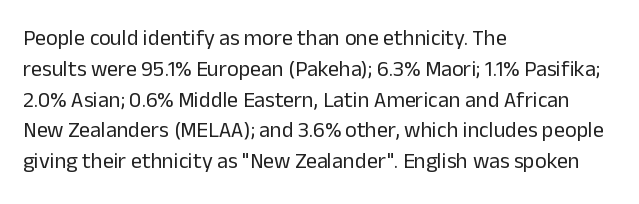
Summary of vertical rhythm: regular, with standard interline spacing. Short note: letters normally spaced. The font's upright variant was chosen for this text. Casual observation: everything's shoved over to the left.
